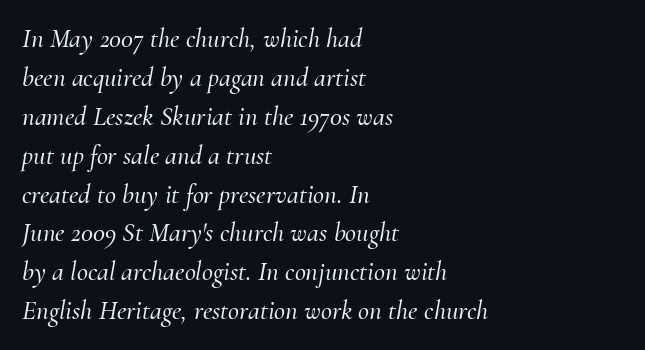
The image shows 27 px text type, italic (leaning right); set left-aligned, normal line spacing (1.44x), normal letter spacing, not underlined.
